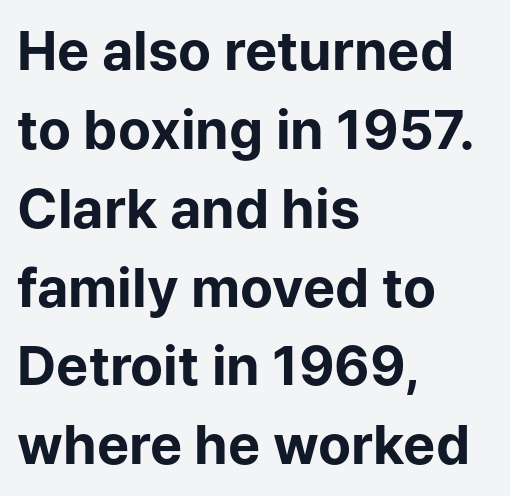
The image shows 54 px bold sans-serif type, upright; set left-aligned, normal line spacing (1.46x), normal letter spacing, not underlined; low stroke contrast and a medium x-height.
